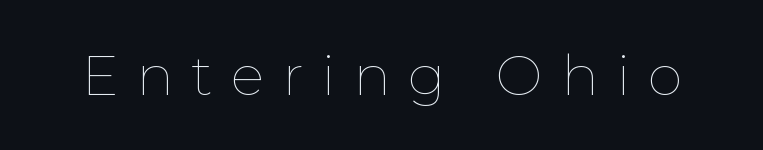
This sample has the flowing, uneven cadence of proportional lettering. The letterforms sit at book weight or below. Any mark beneath the type? The region is blank. The letterforms stand isolated, each surrounded by extra space. This sample uses an upright cut, with every glyph sitting square on the baseline.
